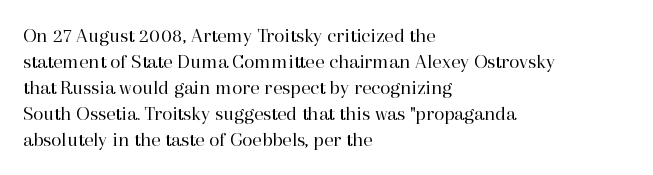
Q: Is the text bold? A: No.
Q: Is the text italic (slanted)? A: No, it is upright.
Q: Is the text underlined? A: No.
Q: How is the paragraph aligned? A: Left-aligned.
Q: Is the spacing between letters normal or unusually wide? A: Normal.
